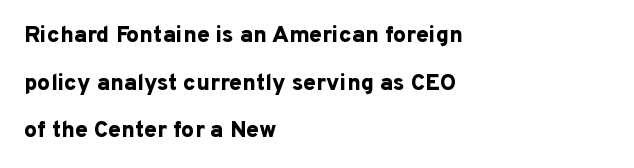
Does the weight exceed regular? Yes, all the way to bold. Layout note: lines flush left. The font's upright variant was chosen for this text. Descenders are the only things crossing below the line. Nobody touched the tracking dial on this one. Whoever set this chose breathing room over compactness in the vertical rhythm.
